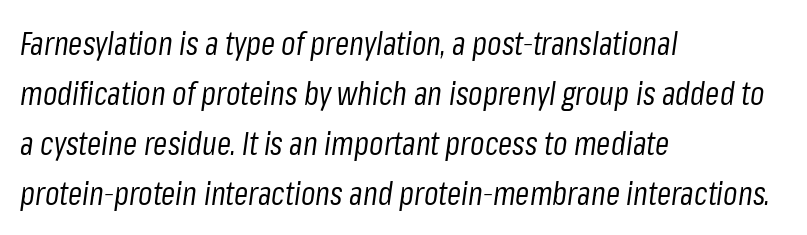
The image shows 32 px regular-weight, condensed type, italic (leaning right); set left-aligned, normal line spacing (1.56x), normal letter spacing, not underlined; low stroke contrast and a medium x-height.
